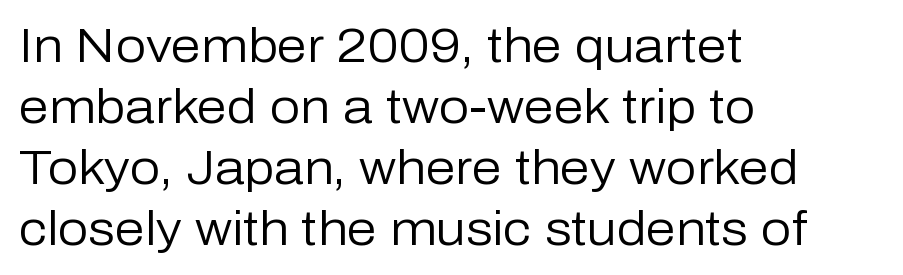
{"serif": "no", "italic": "no", "bold": "no", "weight": "regular", "width": "normal", "stroke_contrast": "low", "x_height": "medium", "monospaced": "no", "underline": "no", "align": "left", "line_spacing": "normal", "line_spacing_ratio": 1.27, "letter_spacing": "normal", "letter_spacing_em": 0.0, "glyph_px": 48}
